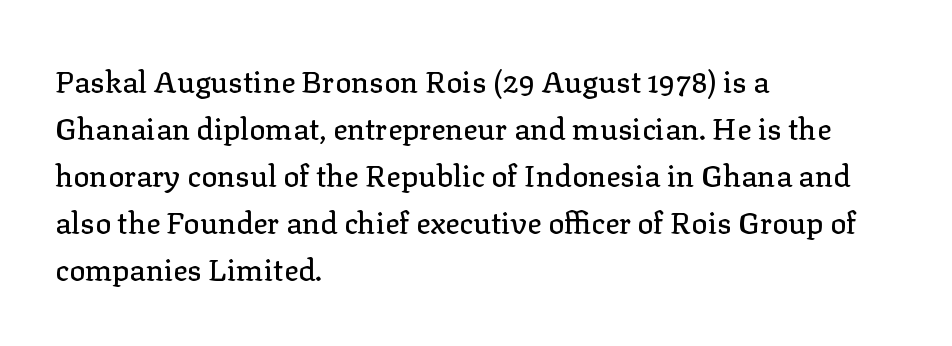
Q: Is the text italic (slanted)? A: No, it is upright.
Q: Is the typeface a serif or a sans-serif typeface? A: Serif.
Q: Is the text underlined? A: No.
Q: How is the paragraph aligned? A: Left-aligned.
Q: Is the spacing between letters normal or unusually wide? A: Normal.
Q: Is the spacing between lines tight, normal or loose? A: Normal.
Q: Width (condensed, normal, or wide)? A: Normal.
Q: Stroke contrast? A: Low.
Q: x-height? A: Medium.
Q: Monospaced? A: No.
